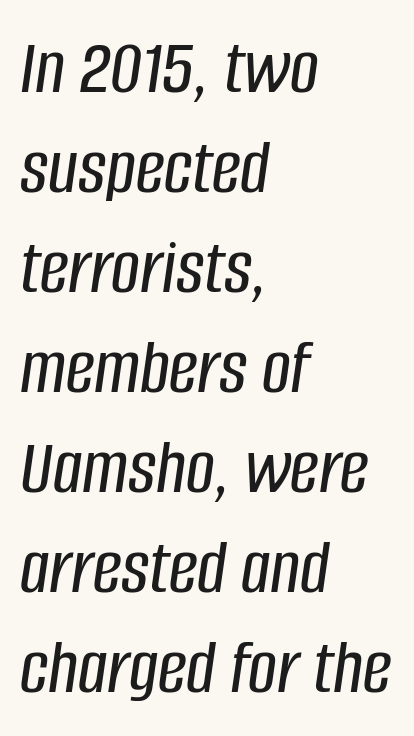
{"italic": "yes", "lean": "right", "slant_degrees": 8, "width": "condensed", "stroke_contrast": "low", "x_height": "large", "monospaced": "no", "underline": "no", "align": "left", "line_spacing": "normal", "line_spacing_ratio": 1.25, "letter_spacing": "normal", "letter_spacing_em": 0.0, "glyph_px": 80}
